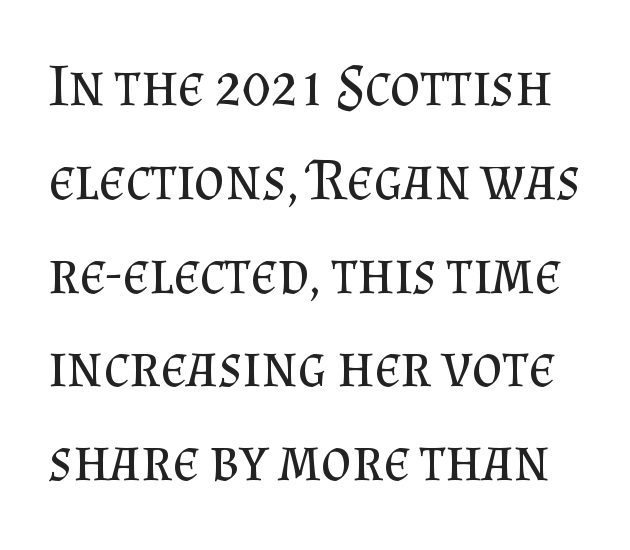
{"serif": "yes", "italic": "no", "bold": "no", "weight": "regular", "width": "normal", "stroke_contrast": "medium", "x_height": "small", "monospaced": "no", "underline": "no", "line_spacing": "normal", "line_spacing_ratio": 1.59, "letter_spacing": "normal", "letter_spacing_em": 0.0, "glyph_px": 59}
